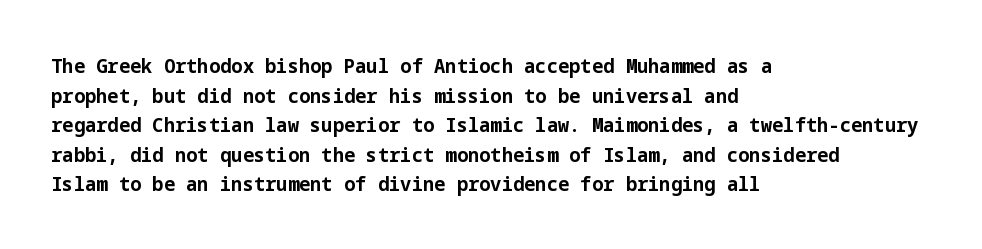
{"italic": "no", "bold": "yes", "underline": "no", "align": "left", "line_spacing": "normal", "line_spacing_ratio": 1.48, "letter_spacing": "normal", "letter_spacing_em": 0.0, "glyph_px": 20}
